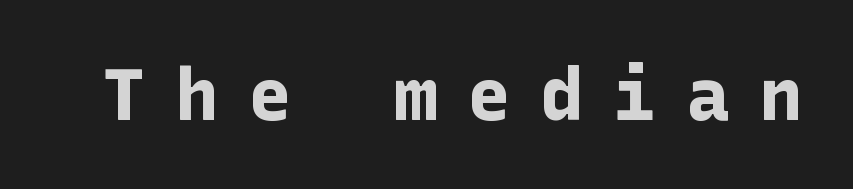
The image shows 73 px bold sans-serif type, upright; set unusually wide letter spacing (+0.4 em), not underlined; low stroke contrast and a medium x-height.
